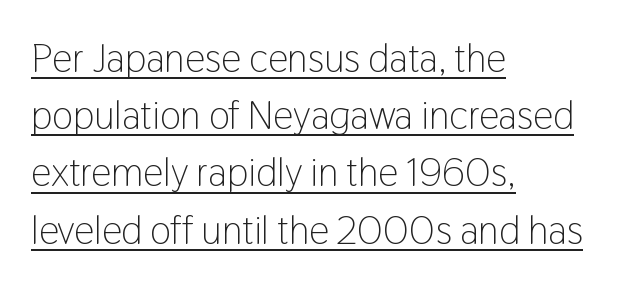
{"serif": "no", "italic": "no", "bold": "no", "weight": "light", "width": "condensed", "stroke_contrast": "low", "x_height": "medium", "monospaced": "no", "underline": "yes", "align": "left", "line_spacing": "normal", "line_spacing_ratio": 1.43, "letter_spacing": "normal", "letter_spacing_em": 0.0, "glyph_px": 40}
